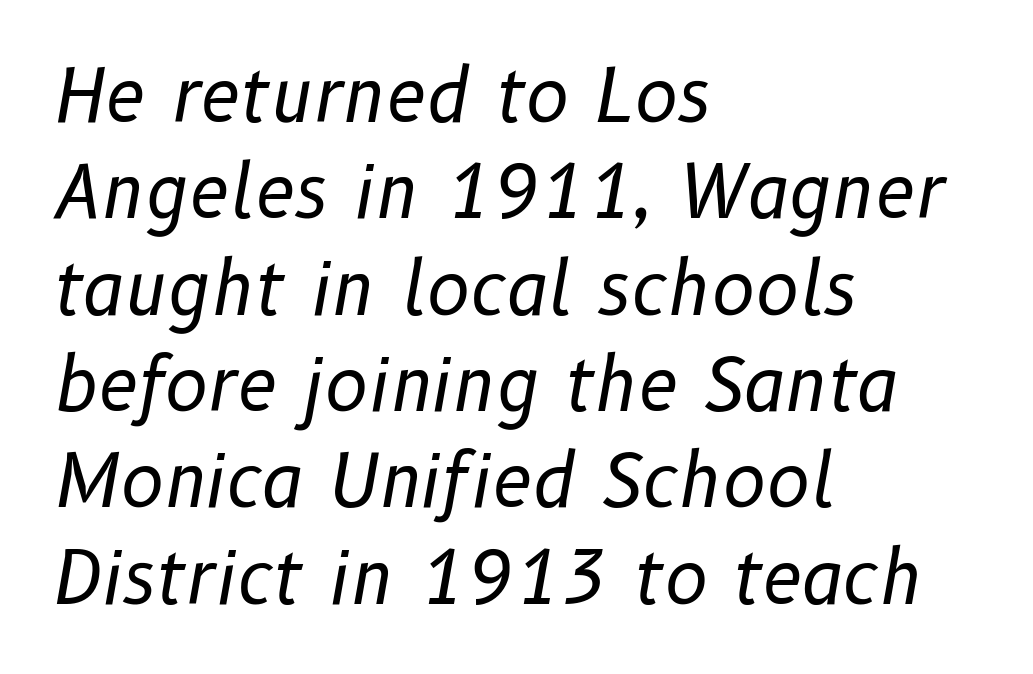
The image shows 73 px regular-weight type, italic (leaning right); set left-aligned, normal line spacing (1.32x), normal letter spacing, not underlined; low stroke contrast and a medium x-height.
